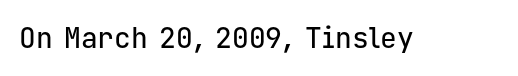
{"serif": "no", "italic": "no", "width": "normal", "stroke_contrast": "low", "x_height": "medium", "monospaced": "yes", "underline": "no", "letter_spacing": "normal", "letter_spacing_em": 0.0, "glyph_px": 28}
